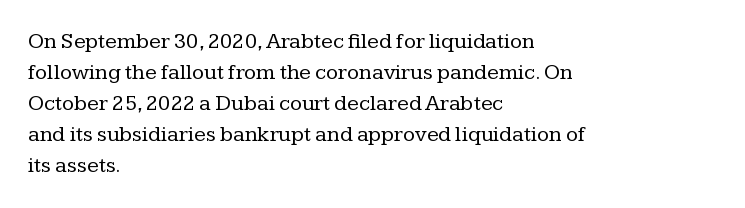
The image shows 22 px text type, upright; set left-aligned, normal line spacing (1.41x), normal letter spacing, not underlined.
